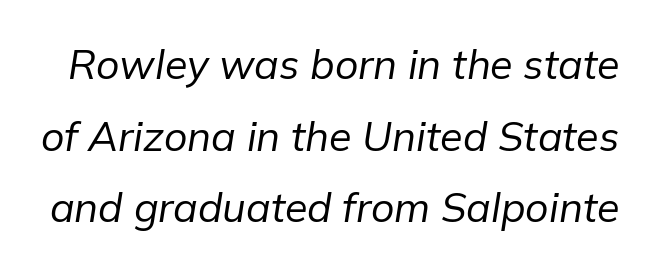
{"italic": "yes", "lean": "right", "slant_degrees": 9, "bold": "no", "weight": "regular", "width": "normal", "stroke_contrast": "low", "x_height": "medium", "monospaced": "no", "underline": "no", "line_spacing_ratio": 1.75, "letter_spacing": "normal", "letter_spacing_em": 0.0, "glyph_px": 41}
